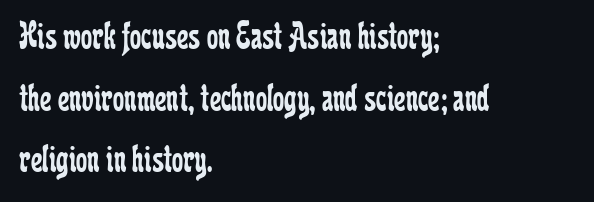
{"serif": "yes", "italic": "no", "bold": "no", "weight": "regular", "width": "condensed", "stroke_contrast": "low", "x_height": "medium", "monospaced": "no", "underline": "no", "align": "left", "line_spacing": "normal", "line_spacing_ratio": 1.54, "letter_spacing": "normal", "letter_spacing_em": 0.0, "glyph_px": 40}
